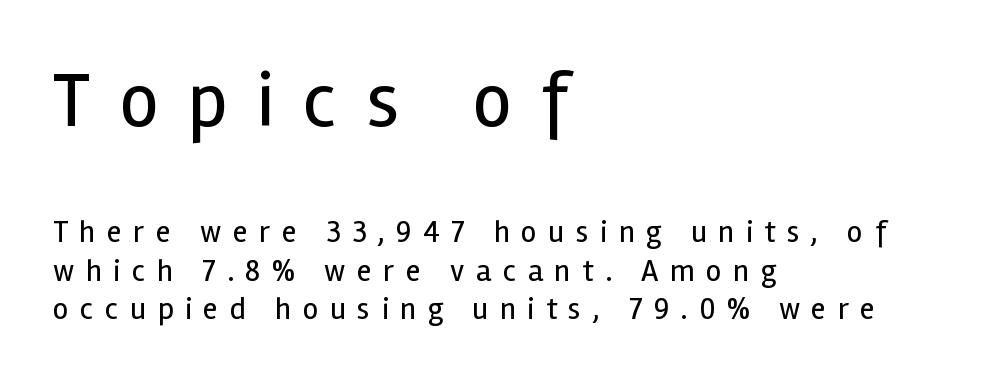
These lines stack with their left ends in a neat column. Vertically, the passage feels balanced, rows spaced as you'd expect. Look at the bottom of the vertical strokes: they stop flat, with no serifs. Ascenders rise straight up at ninety degrees. Character widths vary here, with narrow letters taking less room than wide ones.
